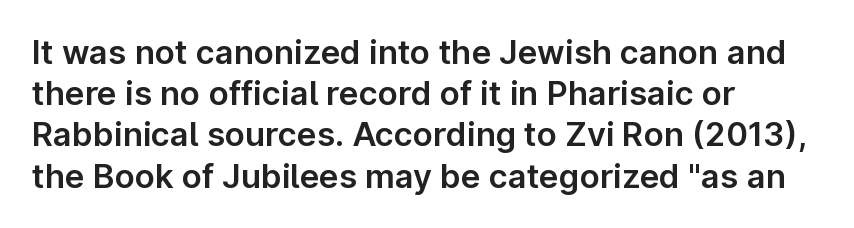
Q: Is the text italic (slanted)? A: No, it is upright.
Q: Is the typeface a serif or a sans-serif typeface? A: Sans-serif.
Q: Is the text underlined? A: No.
Q: How is the paragraph aligned? A: Left-aligned.
Q: Is the spacing between letters normal or unusually wide? A: Normal.
Q: Is the spacing between lines tight, normal or loose? A: Normal.
Q: Width (condensed, normal, or wide)? A: Normal.
Q: Stroke contrast? A: Low.
Q: x-height? A: Medium.
Q: Monospaced? A: No.
